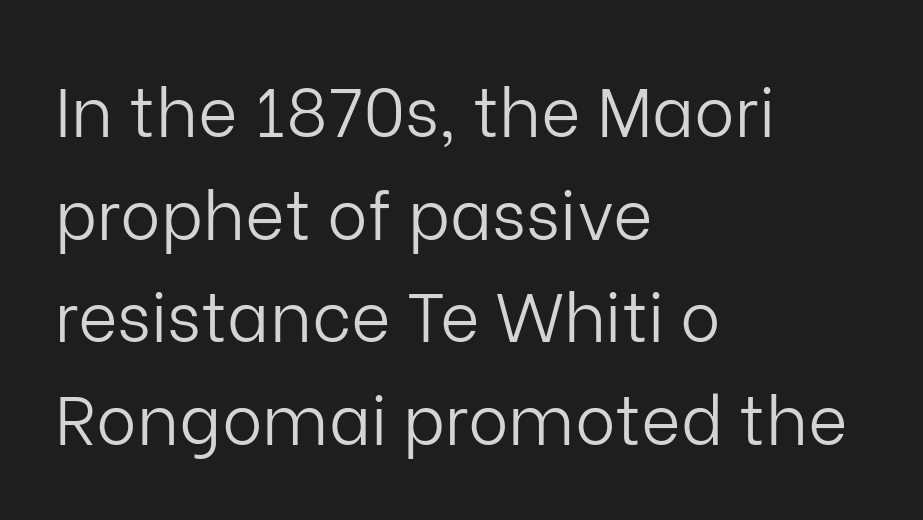
Look at the tracking — it's just the regular setting, nothing added. This sample uses an upright cut, with every glyph sitting square on the baseline. In CSS terms this would be text-align: left. Leading matches the norm, producing a regular column. Character widths vary here, with narrow letters taking less room than wide ones. Words float on clear page, feet unadorned.
